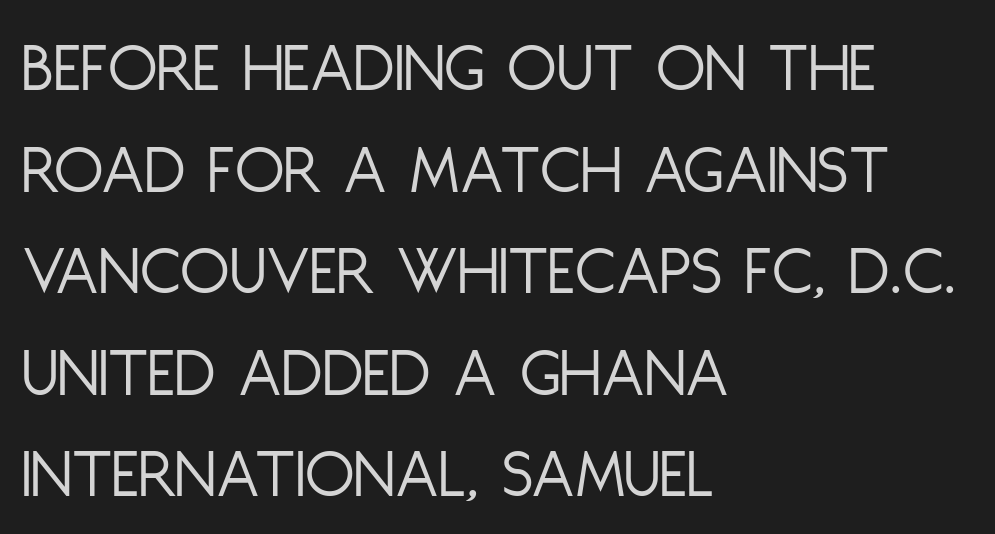
{"serif": "no", "italic": "no", "bold": "no", "weight": "light", "width": "condensed", "stroke_contrast": "low", "x_height": "large", "monospaced": "no", "underline": "no", "align": "left", "line_spacing": "normal", "line_spacing_ratio": 1.41, "letter_spacing": "normal", "letter_spacing_em": 0.0, "glyph_px": 72}
